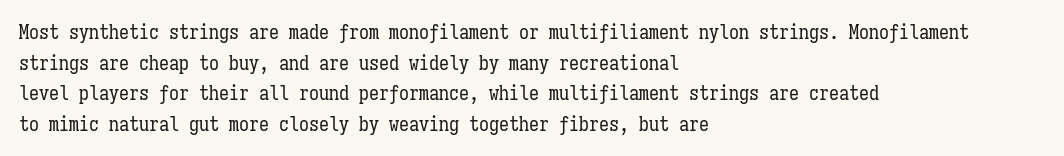
If you drew a line through each stem, it would be perfectly vertical. Students, observe: this is what conventionally led text looks like. Alignment: flush left. Decoration check: the copy has no underline.
